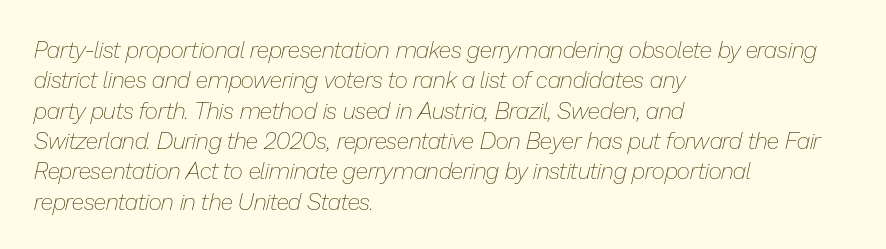
{"italic": "yes", "lean": "right", "slant_degrees": 13, "bold": "no", "underline": "no", "align": "left", "line_spacing": "normal", "line_spacing_ratio": 1.32, "letter_spacing": "normal", "letter_spacing_em": 0.0, "glyph_px": 23}
